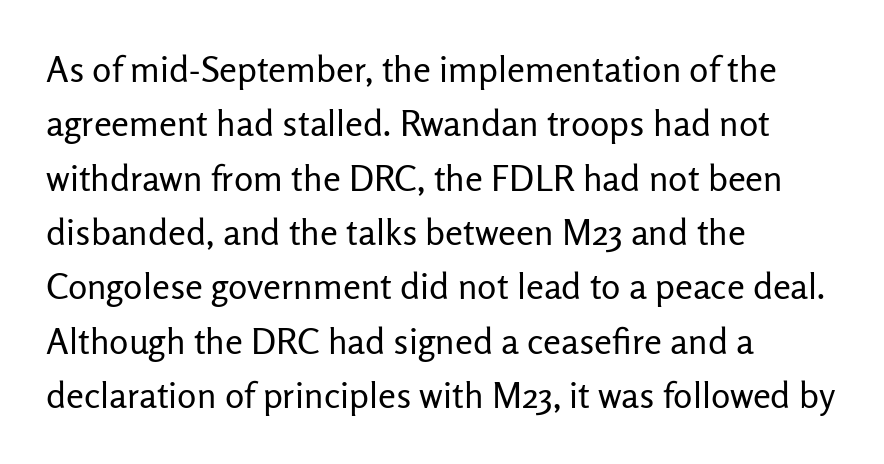
Decoration check: the copy has no underline. Quick note: interline space is typical. Spacing verdict: proportional, widths tailored to each character. Is there any slant? The stems are plumb. Stems and bowls with no extra thickness — not bold.
